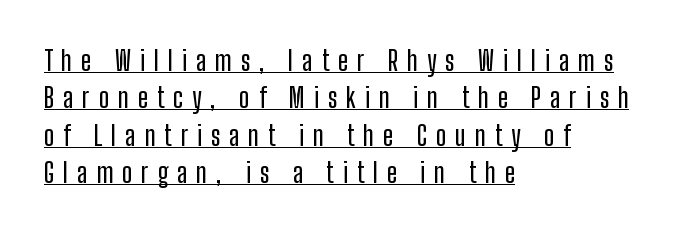
{"italic": "no", "underline": "yes", "align": "left", "line_spacing": "normal", "line_spacing_ratio": 1.38, "letter_spacing": "wide", "letter_spacing_em": 0.33, "glyph_px": 27}
